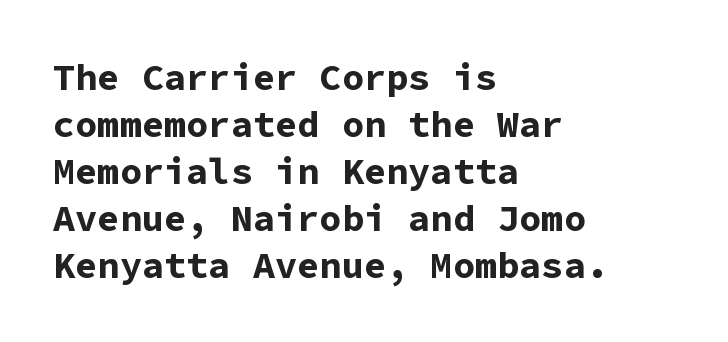
Unmarked baselines from the first word to the last. Baseline-to-baseline distance is the conventional proportion of letter height. Every character sits straight up, as roman type does. These lines carry a lot of weight — the face is fully bold. In CSS terms this would be text-align: left.
